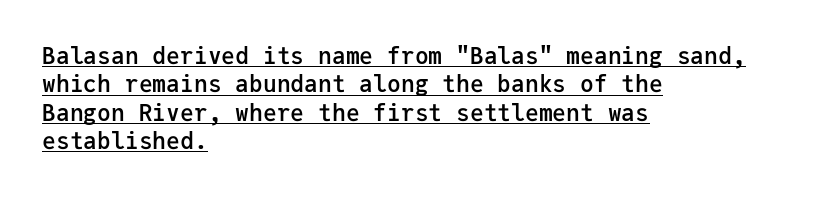
{"italic": "no", "bold": "semi", "underline": "yes", "align": "left", "line_spacing_ratio": 1.23, "letter_spacing": "normal", "letter_spacing_em": 0.0, "glyph_px": 23}
